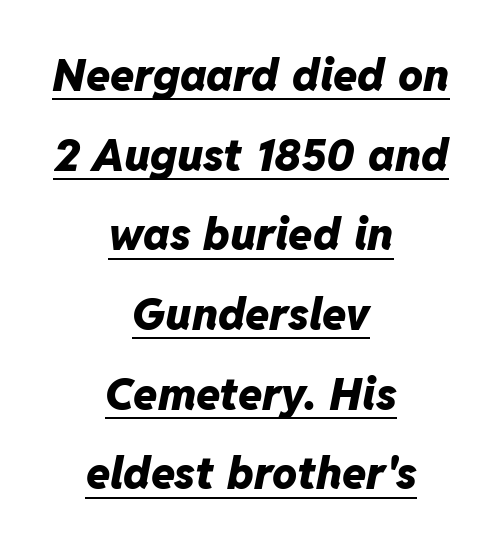
The image shows 44 px heavy type, italic (leaning right); set centered, line spacing 1.81x, normal letter spacing, underlined; low stroke contrast and a medium x-height.
